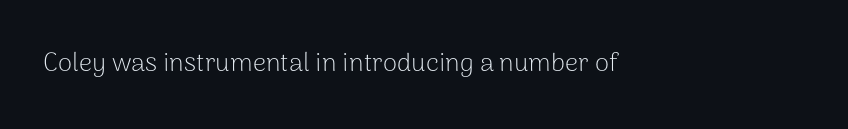
The image shows 26 px text type, upright; set normal letter spacing, not underlined.
